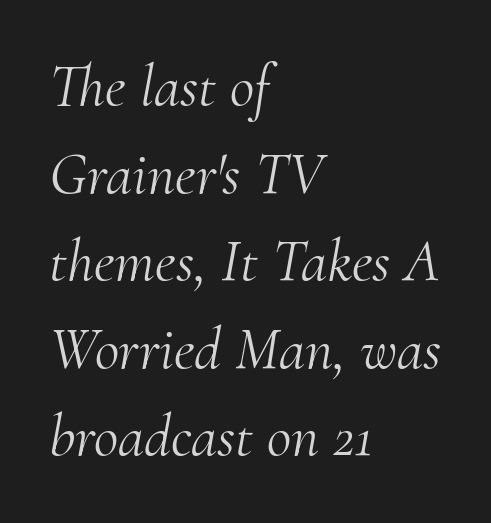
The image shows 60 px light serif type, italic (leaning right); set left-aligned, normal line spacing (1.46x), normal letter spacing, not underlined; medium stroke contrast and a small x-height.
